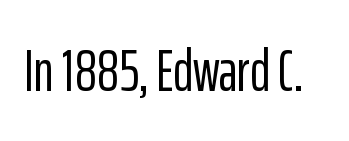
Q: Is the text italic (slanted)? A: No, it is upright.
Q: Is the typeface a serif or a sans-serif typeface? A: Sans-serif.
Q: Is the text underlined? A: No.
Q: Is the spacing between letters normal or unusually wide? A: Normal.
Q: Width (condensed, normal, or wide)? A: Condensed.
Q: Stroke contrast? A: Low.
Q: x-height? A: Medium.
Q: Monospaced? A: No.
